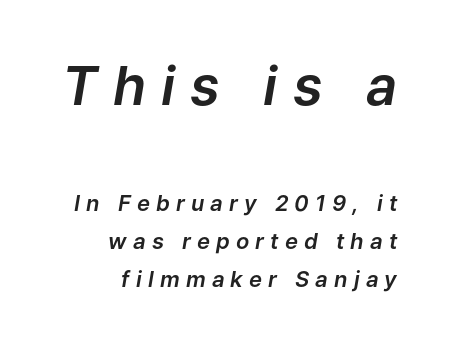
Q: Is the text italic (slanted)? A: Yes, it leans right by about 9 degrees.
Q: Is the text underlined? A: No.
Q: How is the paragraph aligned? A: Right-aligned.
Q: Is the spacing between letters normal or unusually wide? A: Unusually wide.
Q: Which block of text is set in a larger size, the first (top) or the second (bottom)? A: The first (top) one.
Q: Width (condensed, normal, or wide)? A: Normal.
Q: Stroke contrast? A: Low.
Q: x-height? A: Medium.
Q: Monospaced? A: No.
